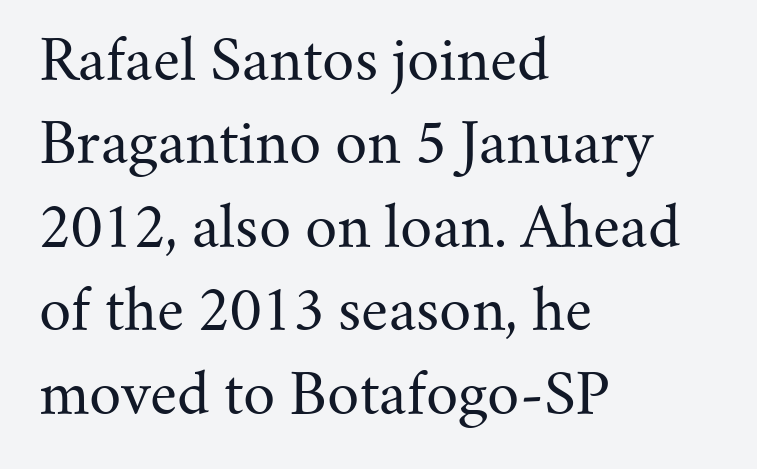
The image shows 56 px regular-weight serif type, upright; set left-aligned, normal line spacing (1.49x), normal letter spacing, not underlined; medium stroke contrast and a small x-height.
